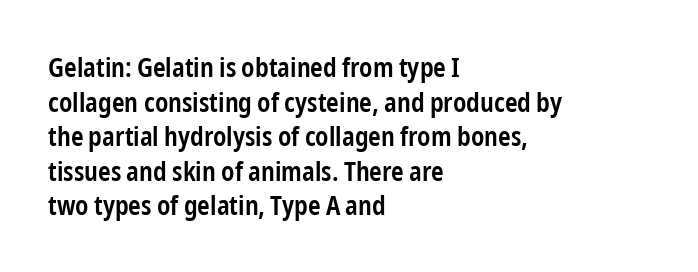
The image shows 27 px text type, upright; set left-aligned, normal line spacing (1.28x), normal letter spacing, not underlined.
